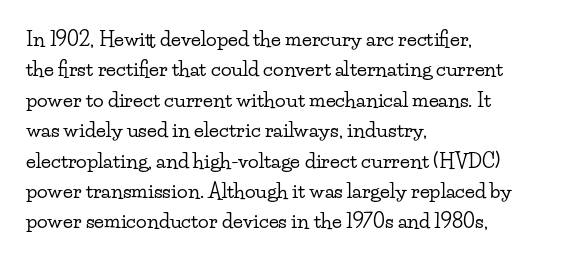
Q: Is the text italic (slanted)? A: No, it is upright.
Q: Is the text underlined? A: No.
Q: How is the paragraph aligned? A: Left-aligned.
Q: Is the spacing between letters normal or unusually wide? A: Normal.
Q: Is the spacing between lines tight, normal or loose? A: Normal.
